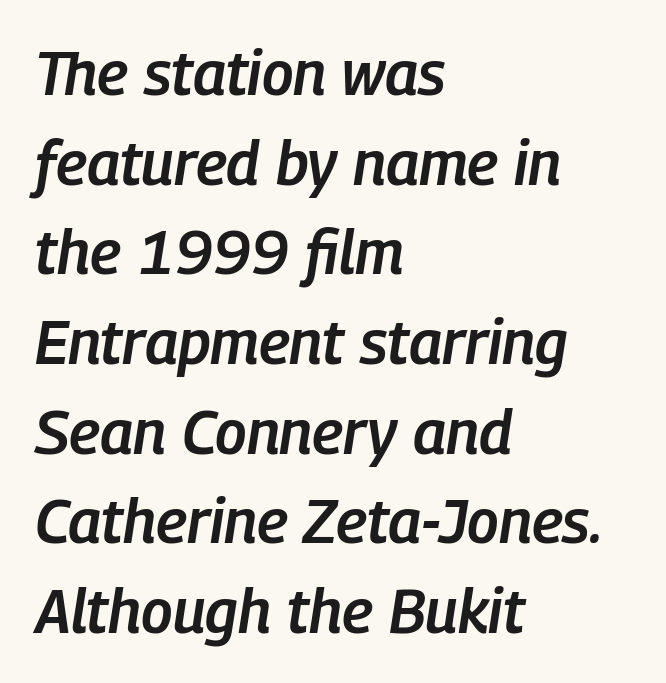
{"italic": "yes", "lean": "right", "slant_degrees": 9, "bold": "semi", "weight": "semibold", "width": "condensed", "stroke_contrast": "low", "x_height": "medium", "monospaced": "no", "underline": "no", "align": "left", "line_spacing": "normal", "line_spacing_ratio": 1.47, "letter_spacing": "normal", "letter_spacing_em": 0.0, "glyph_px": 61}
